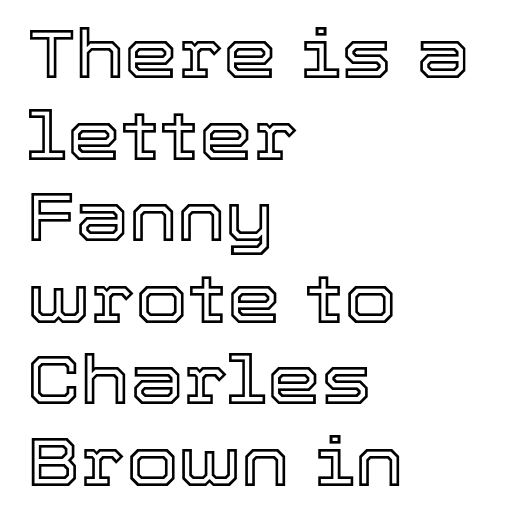
The image shows 68 px text type, upright; set left-aligned, line spacing 1.2x, normal letter spacing, not underlined; a medium x-height.
